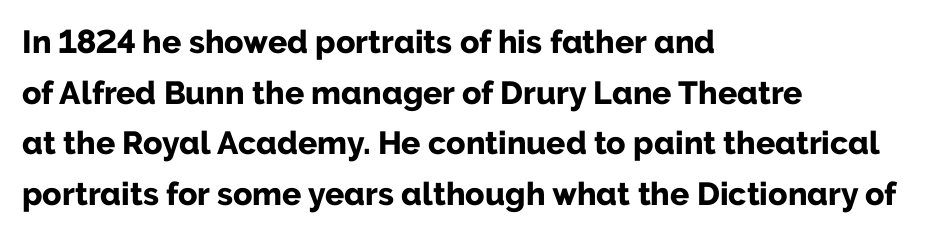
The image shows 32 px bold sans-serif type, upright; set left-aligned, normal line spacing (1.58x), normal letter spacing, not underlined; low stroke contrast and a medium x-height.
